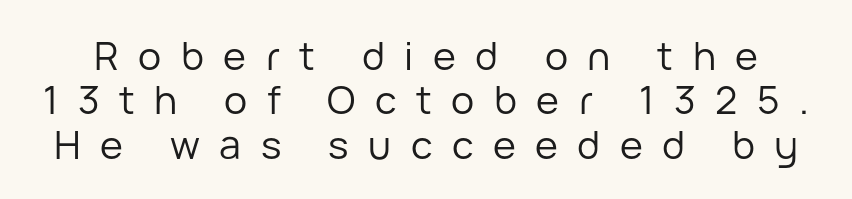
Is the type heavy? It reads as light-to-regular instead. Check under the words: just untouched page. The designer went with a sans here, leaving each stem footless. Successive baselines arrive quickly, one right under another. This sample has the flowing, uneven cadence of proportional lettering.
